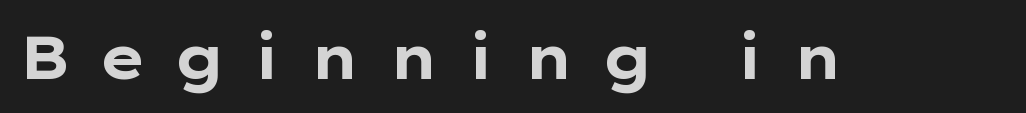
Q: Is the text bold? A: Yes.
Q: Is the text italic (slanted)? A: No, it is upright.
Q: Is the typeface a serif or a sans-serif typeface? A: Sans-serif.
Q: Is the text underlined? A: No.
Q: Is the spacing between letters normal or unusually wide? A: Unusually wide.
Q: Width (condensed, normal, or wide)? A: Wide.
Q: Stroke contrast? A: Low.
Q: x-height? A: Medium.
Q: Monospaced? A: No.
